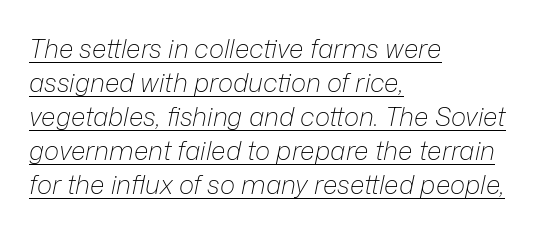
Short note: letters normally spaced. Caption: lettering with a line underneath. The paragraph shown leans on its left margin. The passage shown is not bold in any degree. Quick note: interline space is typical.
